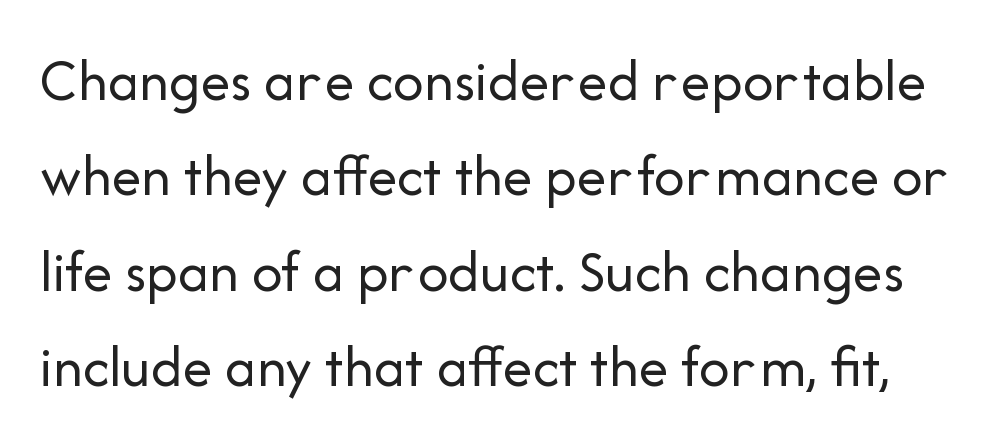
{"serif": "no", "italic": "no", "bold": "no", "weight": "regular", "width": "normal", "stroke_contrast": "low", "x_height": "medium", "monospaced": "no", "underline": "no", "line_spacing": "normal", "line_spacing_ratio": 1.59, "letter_spacing": "normal", "letter_spacing_em": 0.0, "glyph_px": 60}
